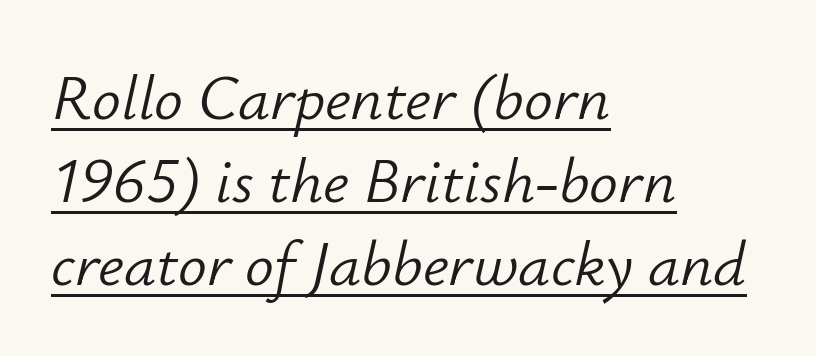
Q: Is the text bold? A: No.
Q: Is the text italic (slanted)? A: Yes, it leans right by about 12 degrees.
Q: Is the text underlined? A: Yes.
Q: How is the paragraph aligned? A: Left-aligned.
Q: Is the spacing between letters normal or unusually wide? A: Normal.
Q: Is the spacing between lines tight, normal or loose? A: Normal.
Q: Width (condensed, normal, or wide)? A: Normal.
Q: Stroke contrast? A: Low.
Q: x-height? A: Small.
Q: Monospaced? A: No.
